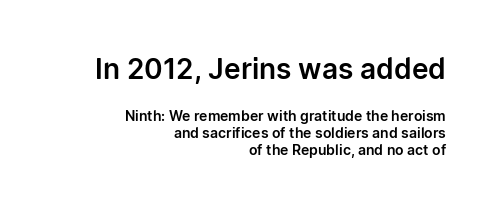
The more generous point size was reserved for the upper chunk. Has an underline been added? It has not. The rendering shows plain stroke endings on the letterforms — a sans-serif design. You can tell it's not italic because the verticals are truly vertical. Default kerning and tracking; the words read as compact shapes. Varying glyph widths throughout — classic text-font behaviour.
